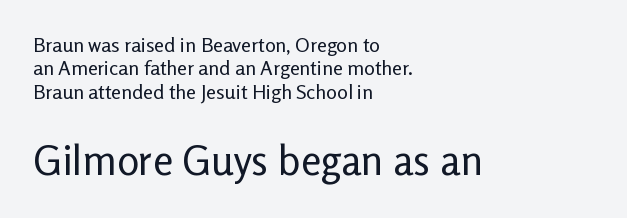
Q: Is the text bold? A: No.
Q: Is the text italic (slanted)? A: No, it is upright.
Q: Is the typeface a serif or a sans-serif typeface? A: Sans-serif.
Q: Is the text underlined? A: No.
Q: How is the paragraph aligned? A: Left-aligned.
Q: Is the spacing between letters normal or unusually wide? A: Normal.
Q: Which block of text is set in a larger size, the first (top) or the second (bottom)? A: The second (bottom) one.
Q: Width (condensed, normal, or wide)? A: Normal.
Q: Stroke contrast? A: Low.
Q: x-height? A: Medium.
Q: Monospaced? A: No.
